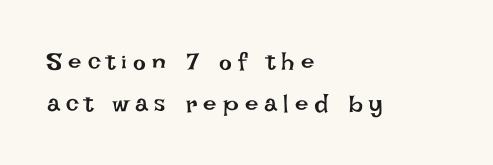
The passage is arranged the way most books set body copy — flush left. In terms of letterspacing, this is a distinctly airy, spread setting. Is there any slant? The stems are plumb. Honestly, there is no underline to notice here at all.
